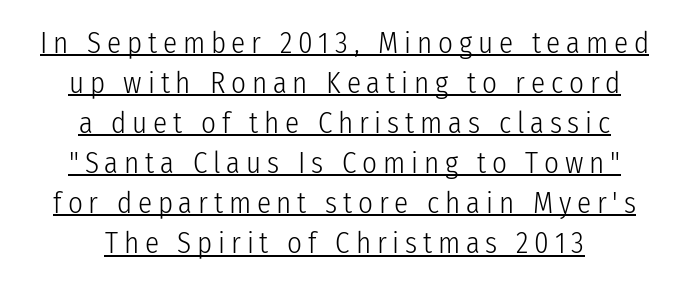
{"serif": "no", "italic": "no", "bold": "no", "weight": "light", "width": "condensed", "stroke_contrast": "low", "x_height": "medium", "monospaced": "no", "underline": "yes", "align": "center", "line_spacing": "normal", "line_spacing_ratio": 1.38, "letter_spacing": "wide", "letter_spacing_em": 0.2, "glyph_px": 29}
